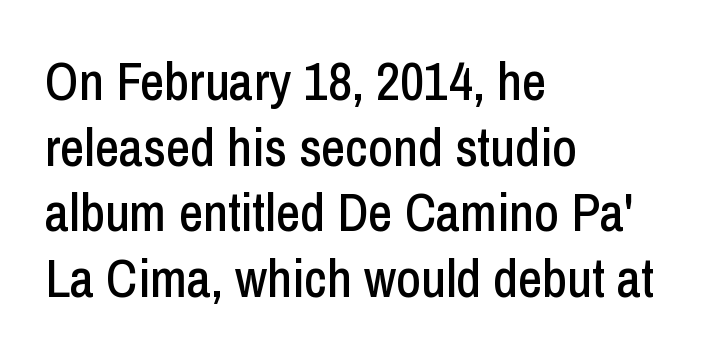
The face used here is a sans, in the tradition of grotesques and geometrics. Standard letterfit; no display-style spreading of the glyphs. Quick note: underline off. The letters advance in unequal steps, a hallmark of proportional type.
